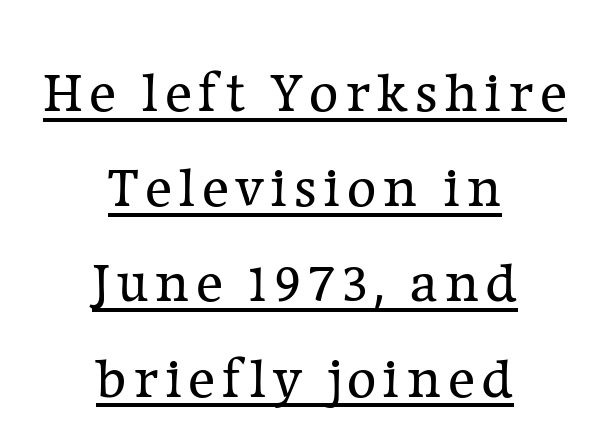
The rag falls on both sides of this text block equally. The face used here is proportionally spaced, like ordinary book or web type. Each line of the rendering has a horizontal stroke beneath the glyphs. This sample keeps an unexceptional amount of space between lines. Is the type heavy? It reads as light-to-regular instead.
